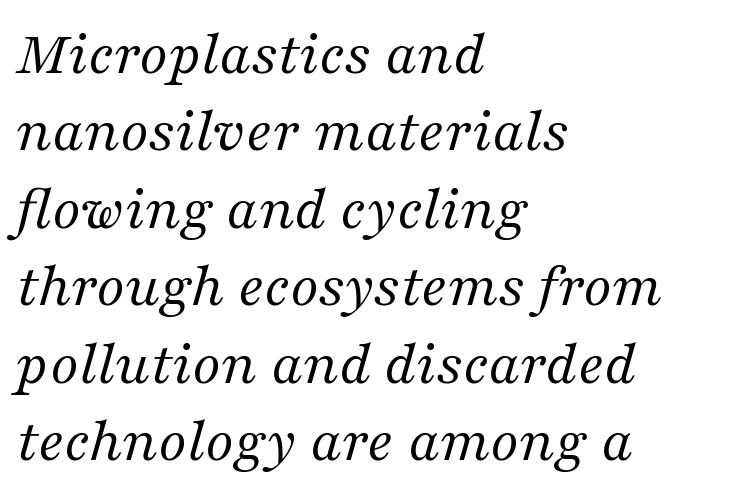
{"serif": "yes", "italic": "yes", "lean": "right", "slant_degrees": 16, "bold": "no", "weight": "regular", "width": "normal", "stroke_contrast": "medium", "x_height": "medium", "monospaced": "no", "underline": "no", "align": "left", "line_spacing_ratio": 1.21, "letter_spacing": "normal", "letter_spacing_em": 0.0, "glyph_px": 64}
